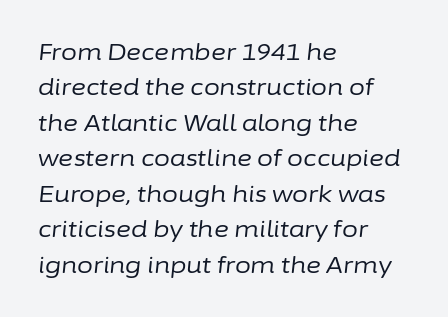
Is the type slanted? Yes — the strokes lean at a clear angle. Bold? No — there's no thickening of the strokes. The type is set solid horizontally, with unmodified tracking. Every row of glyphs begins at an identical x-position on the left.
